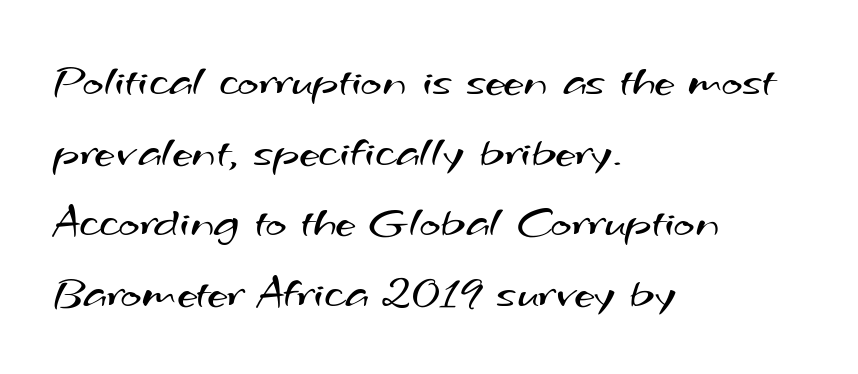
{"serif": "no", "bold": "no", "weight": "regular", "width": "wide", "stroke_contrast": "medium", "x_height": "small", "monospaced": "no", "underline": "no", "align": "left", "line_spacing": "normal", "line_spacing_ratio": 1.57, "letter_spacing": "normal", "letter_spacing_em": 0.0, "glyph_px": 45}
